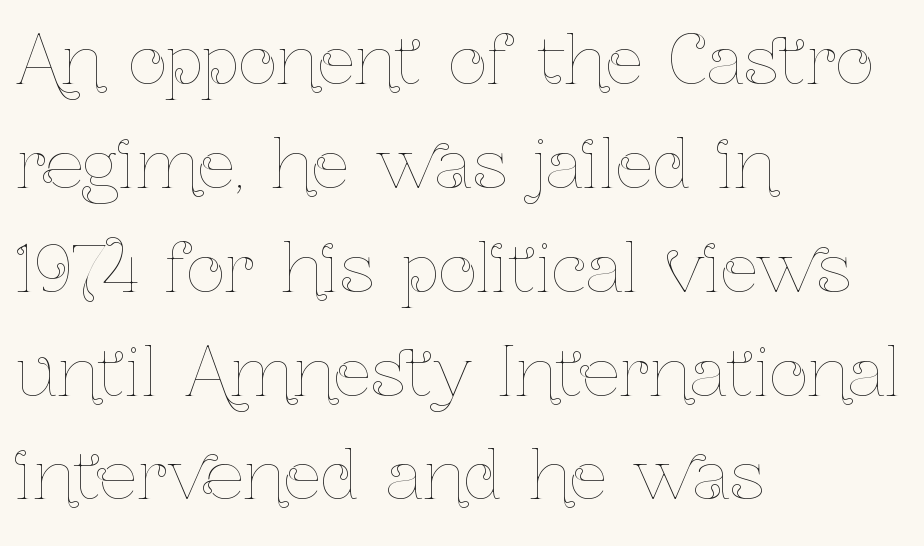
The image shows 67 px thin, condensed type, upright; set left-aligned, normal line spacing (1.55x), normal letter spacing, not underlined; low stroke contrast and a medium x-height.
